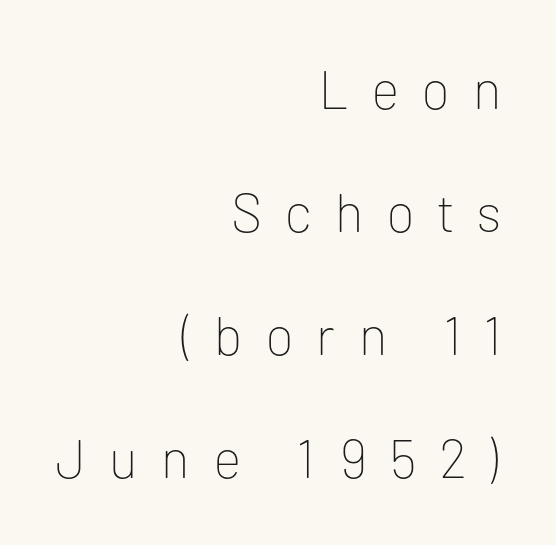
The image shows 54 px thin sans-serif type, upright; set right-aligned, loose line spacing (2.28x), unusually wide letter spacing (+0.44 em), not underlined; low stroke contrast and a medium x-height.
